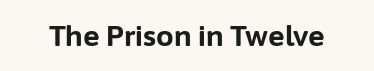
Q: Is the text bold? A: Yes.
Q: Is the text italic (slanted)? A: No, it is upright.
Q: Is the typeface a serif or a sans-serif typeface? A: Sans-serif.
Q: Is the text underlined? A: No.
Q: Is the spacing between letters normal or unusually wide? A: Normal.
Q: Width (condensed, normal, or wide)? A: Normal.
Q: Stroke contrast? A: Low.
Q: x-height? A: Medium.
Q: Monospaced? A: No.
